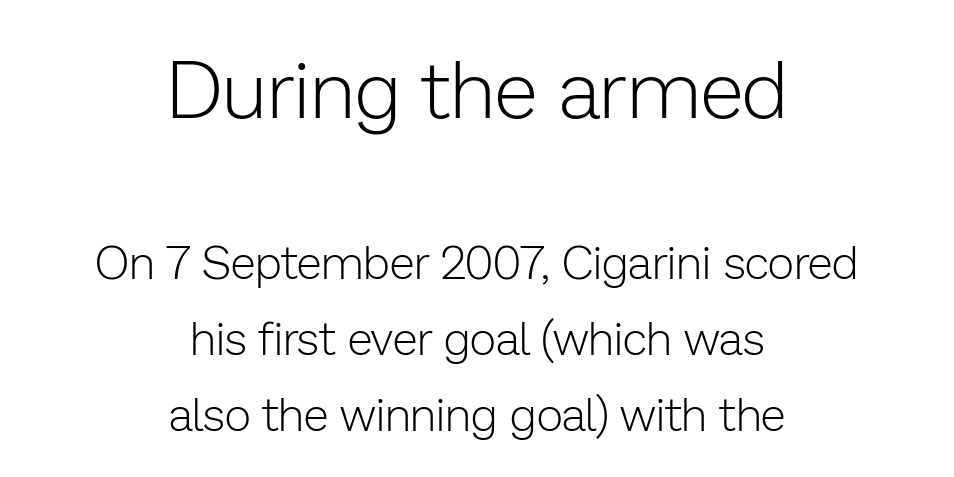
{"serif": "no", "italic": "no", "bold": "no", "weight": "light", "width": "normal", "stroke_contrast": "low", "x_height": "medium", "monospaced": "no", "underline": "no", "align": "center", "line_spacing": "normal", "line_spacing_ratio": 1.65, "letter_spacing": "normal", "letter_spacing_em": 0.0, "larger_block": "first", "size_ratio": 1.74, "glyph_px": 80}
